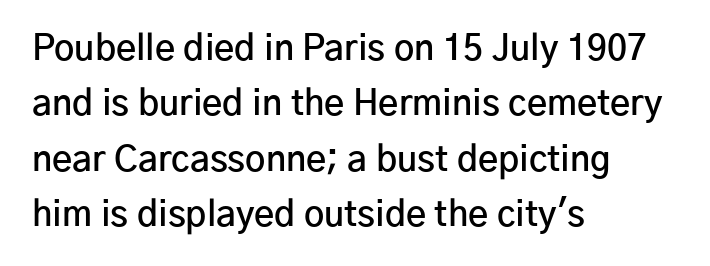
Q: Is the text bold? A: Semi-bold.
Q: Is the text italic (slanted)? A: No, it is upright.
Q: Is the typeface a serif or a sans-serif typeface? A: Sans-serif.
Q: Is the text underlined? A: No.
Q: How is the paragraph aligned? A: Left-aligned.
Q: Is the spacing between letters normal or unusually wide? A: Normal.
Q: Is the spacing between lines tight, normal or loose? A: Normal.
Q: Width (condensed, normal, or wide)? A: Normal.
Q: Stroke contrast? A: Low.
Q: x-height? A: Medium.
Q: Monospaced? A: No.
